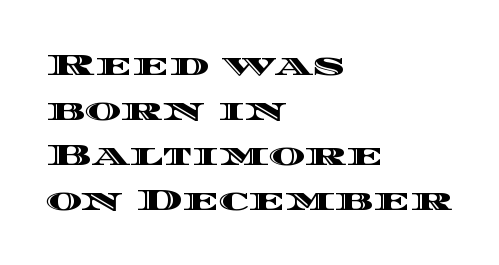
Q: Is the text italic (slanted)? A: No, it is upright.
Q: Is the text underlined? A: No.
Q: How is the paragraph aligned? A: Left-aligned.
Q: Is the spacing between letters normal or unusually wide? A: Normal.
Q: Is the spacing between lines tight, normal or loose? A: Normal.
Q: Width (condensed, normal, or wide)? A: Wide.
Q: x-height? A: Large.
Q: Monospaced? A: No.
